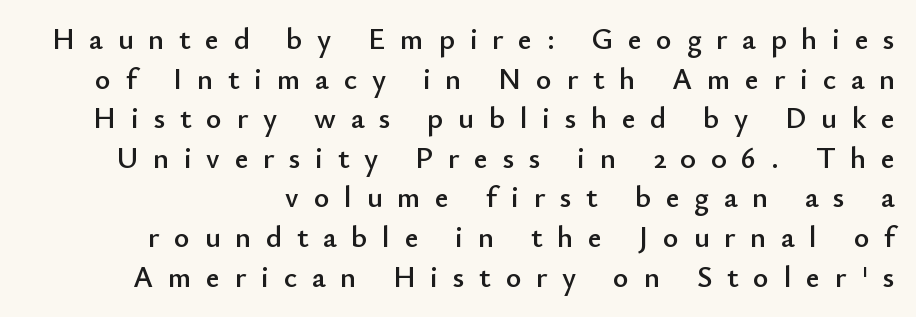
Any mark beneath the type? The region is blank. The letters stand upright; this is a roman face. Vertical spacing — default. The text was rendered using a sans face with plain stroke endings. A typesetter would call this proportional, since set widths differ per character.
